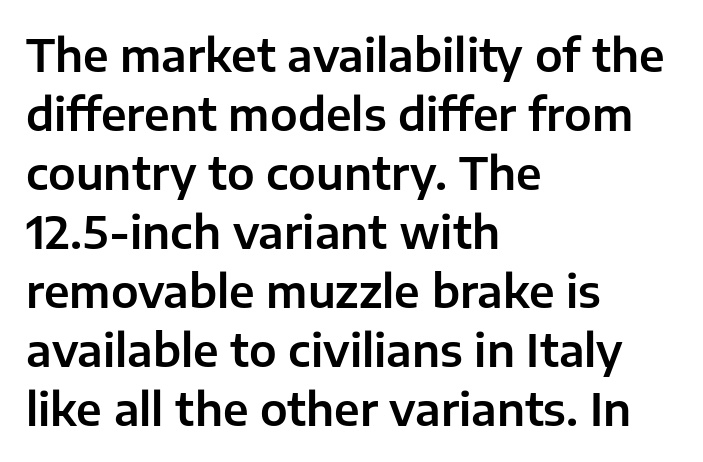
This sample uses a sans-serif face. Words float on clear page, feet unadorned. Nothing unusual about the tracking: characters are spaced as the font intends. The axis of the letterforms is exactly vertical. The rendering uses a moderate line-height, typical for paragraphs.
